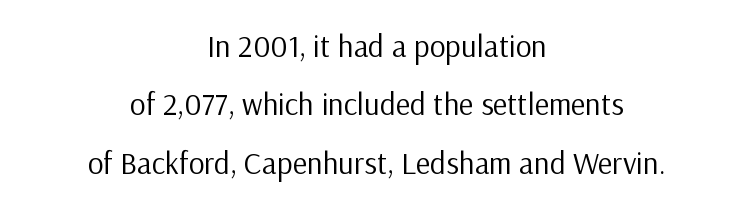
Q: Is the text bold? A: No.
Q: Is the text italic (slanted)? A: No, it is upright.
Q: Is the typeface a serif or a sans-serif typeface? A: Sans-serif.
Q: Is the text underlined? A: No.
Q: How is the paragraph aligned? A: Centered.
Q: Is the spacing between letters normal or unusually wide? A: Normal.
Q: Width (condensed, normal, or wide)? A: Normal.
Q: Stroke contrast? A: Low.
Q: x-height? A: Medium.
Q: Monospaced? A: No.
